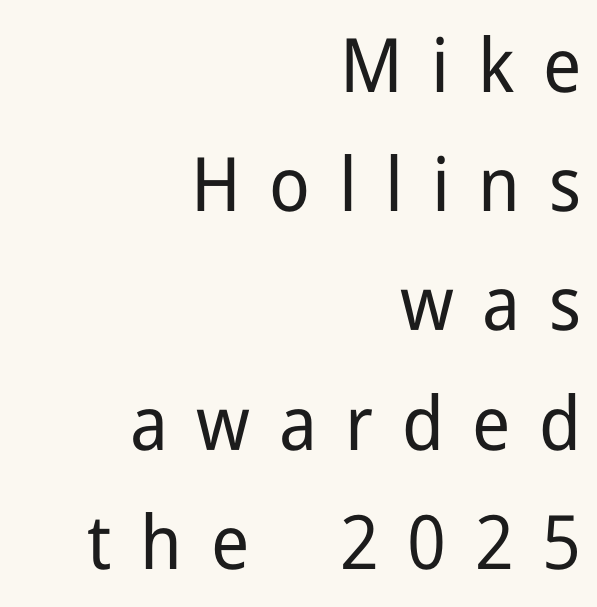
Letterform terminals end flat and unadorned throughout the passage. The words here are not underlined. No italicization has been applied; the sample stays upright. Each line ends at the same right margin while the left side varies.
